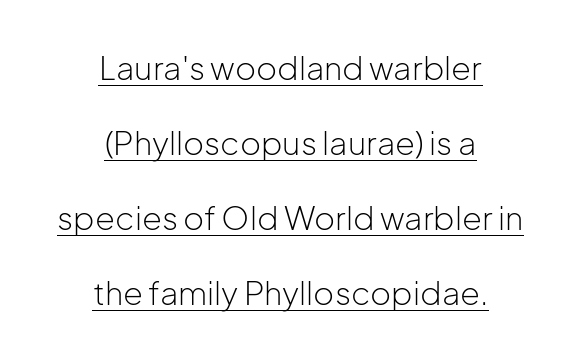
Caption: lettering with a line underneath. Serifs: no, the terminals of the letterforms are clean. The passage is arranged like a title page — every line centered. The letters stand upright; this is a roman face. The cut favours lightness, reaching ordinary text weight at its darkest. Vertical spacing — loose.
